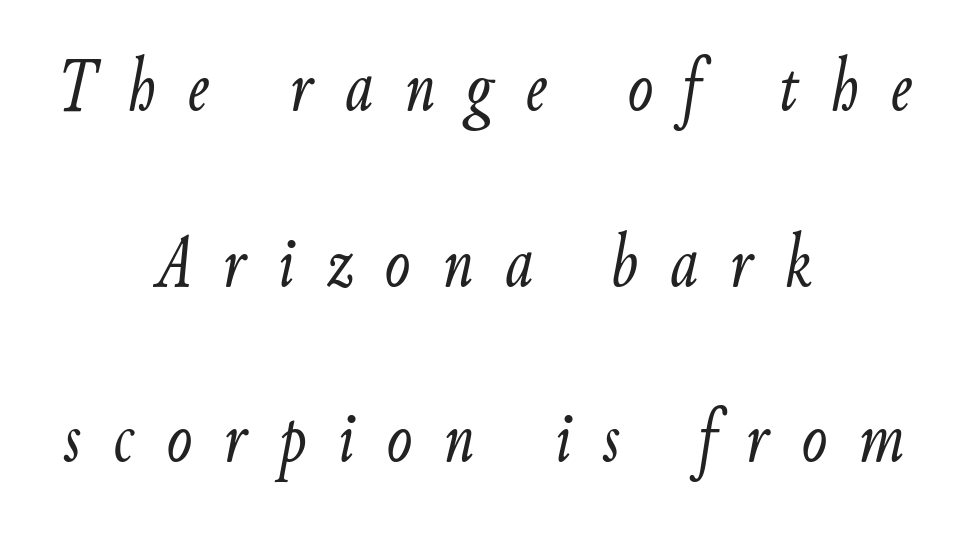
Q: Is the text bold? A: No.
Q: Is the text italic (slanted)? A: Yes, it leans right by about 9 degrees.
Q: Is the text underlined? A: No.
Q: How is the paragraph aligned? A: Centered.
Q: Is the spacing between letters normal or unusually wide? A: Unusually wide.
Q: Is the spacing between lines tight, normal or loose? A: Loose.
Q: Width (condensed, normal, or wide)? A: Condensed.
Q: Stroke contrast? A: Low.
Q: x-height? A: Small.
Q: Monospaced? A: No.
